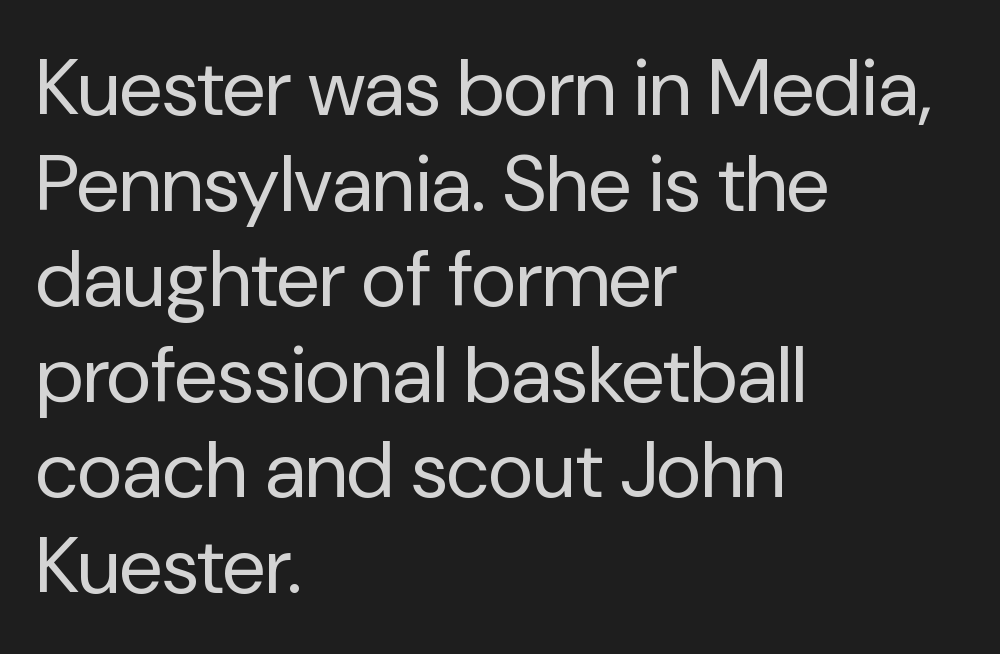
{"serif": "no", "italic": "no", "bold": "no", "weight": "regular", "width": "normal", "stroke_contrast": "low", "x_height": "medium", "monospaced": "no", "underline": "no", "align": "left", "line_spacing_ratio": 1.21, "letter_spacing": "normal", "letter_spacing_em": 0.0, "glyph_px": 79}
